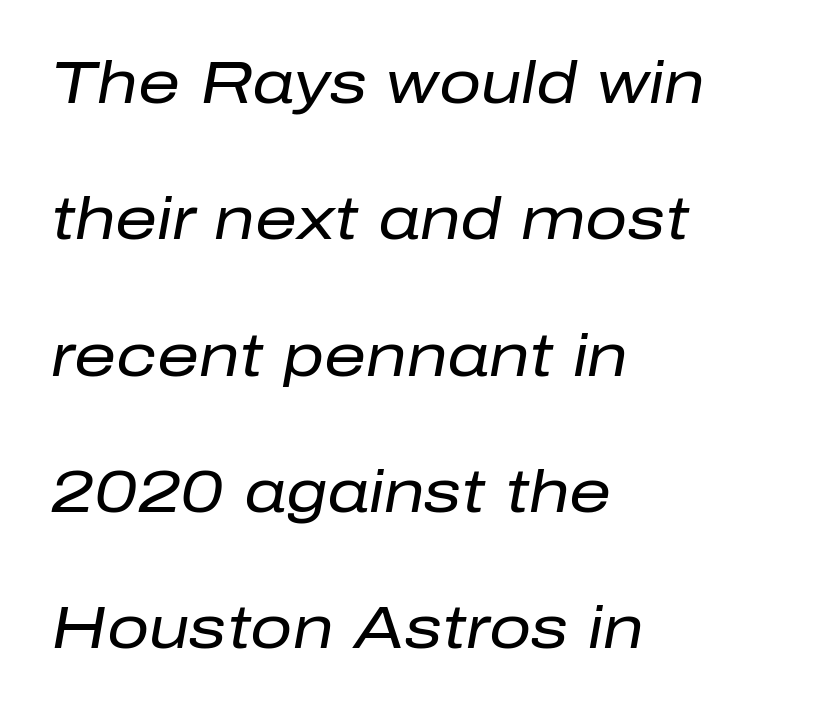
Q: Is the text bold? A: No.
Q: Is the text italic (slanted)? A: Yes, it leans right by about 10 degrees.
Q: Is the text underlined? A: No.
Q: How is the paragraph aligned? A: Left-aligned.
Q: Is the spacing between letters normal or unusually wide? A: Normal.
Q: Is the spacing between lines tight, normal or loose? A: Loose.
Q: Width (condensed, normal, or wide)? A: Normal.
Q: Stroke contrast? A: Low.
Q: x-height? A: Medium.
Q: Monospaced? A: No.
